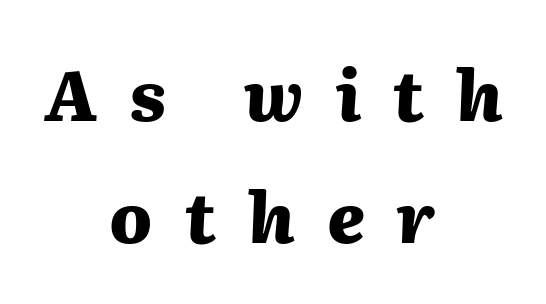
A full-strength bold gives these letters their thick strokes. Short and long lines alike share a common midpoint. Bare-footed words on every line. Is this a fixed-width face? No — the glyphs have proportional, varying widths. This rendering widens character spacing well past its baseline value. Slanted lettering throughout.
